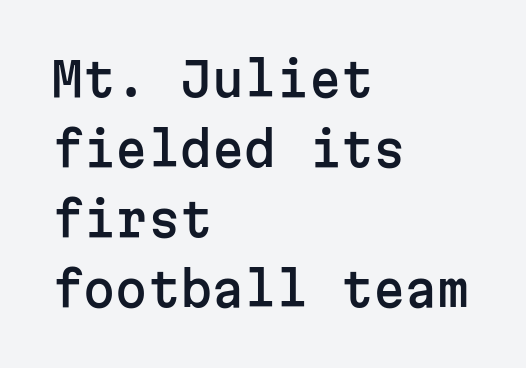
The image shows 46 px sans-serif type, upright, monospaced; set left-aligned, normal line spacing (1.52x), normal letter spacing, not underlined; low stroke contrast and a medium x-height.
